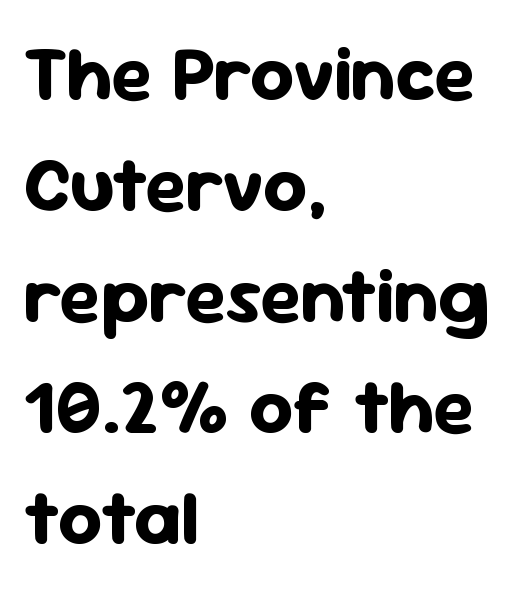
{"serif": "no", "italic": "no", "bold": "yes", "weight": "bold", "width": "normal", "stroke_contrast": "low", "x_height": "medium", "monospaced": "no", "underline": "no", "align": "left", "line_spacing": "normal", "line_spacing_ratio": 1.44, "letter_spacing": "normal", "letter_spacing_em": 0.0, "glyph_px": 77}
